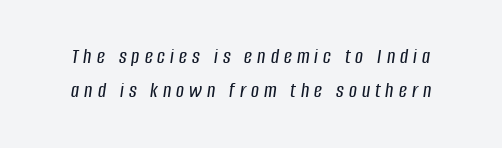
The image shows 22 px text type, italic (leaning right); set normal line spacing (1.56x), unusually wide letter spacing (+0.23 em), not underlined.
